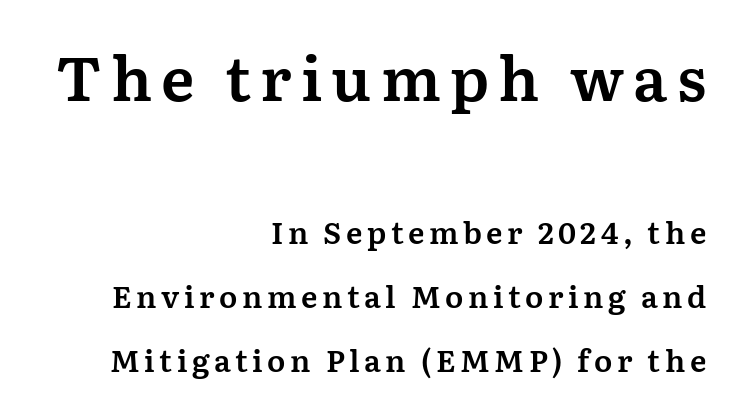
Q: Is the text italic (slanted)? A: No, it is upright.
Q: Is the typeface a serif or a sans-serif typeface? A: Serif.
Q: Is the text underlined? A: No.
Q: How is the paragraph aligned? A: Right-aligned.
Q: Is the spacing between lines tight, normal or loose? A: Loose.
Q: Which block of text is set in a larger size, the first (top) or the second (bottom)? A: The first (top) one.
Q: Width (condensed, normal, or wide)? A: Normal.
Q: Stroke contrast? A: Medium.
Q: x-height? A: Medium.
Q: Monospaced? A: No.
